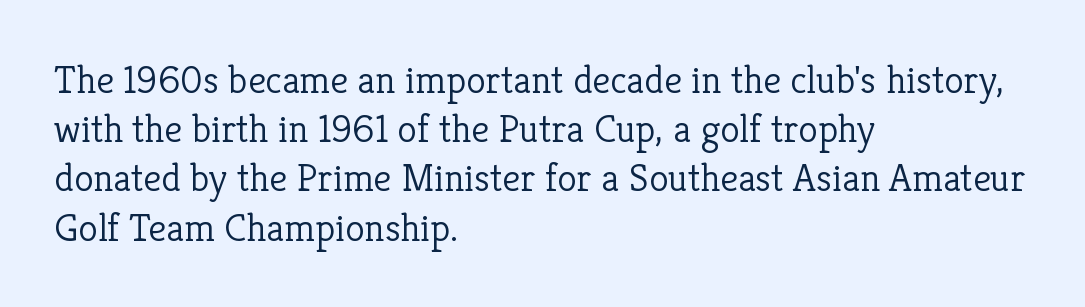
Q: Is the text bold? A: No.
Q: Is the text italic (slanted)? A: No, it is upright.
Q: Is the typeface a serif or a sans-serif typeface? A: Serif.
Q: Is the text underlined? A: No.
Q: How is the paragraph aligned? A: Left-aligned.
Q: Is the spacing between letters normal or unusually wide? A: Normal.
Q: Width (condensed, normal, or wide)? A: Normal.
Q: Stroke contrast? A: Low.
Q: x-height? A: Medium.
Q: Monospaced? A: No.
